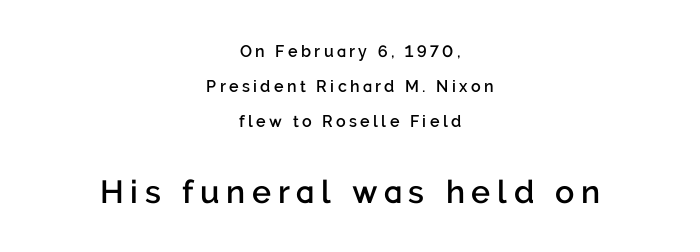
{"serif": "no", "italic": "no", "bold": "semi", "weight": "semibold", "width": "normal", "stroke_contrast": "low", "x_height": "medium", "monospaced": "no", "underline": "no", "align": "center", "line_spacing": "loose", "line_spacing_ratio": 2.19, "letter_spacing": "wide", "letter_spacing_em": 0.21, "larger_block": "second", "size_ratio": 2.0, "glyph_px": 32}
